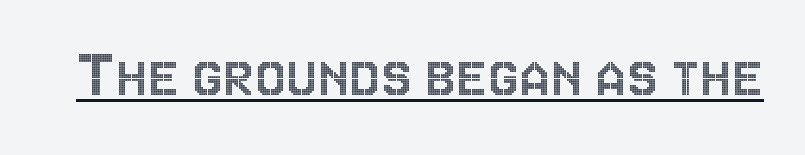
Style check: upright. The horizontal fit of the characters is conventional and even. You could not count columns in this text — the font is proportionally spaced. Looks like someone drew a line under every word here.
